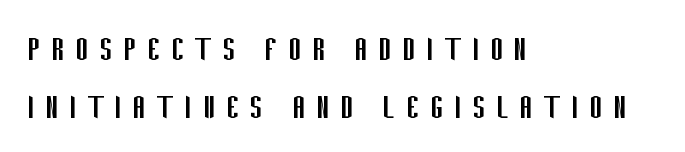
Is the block centered? No — it sits flush against the left margin. Grotesque or geometric, the face here clearly has no serifs. Stroke thickness stays within the range of a standard reading face or lighter. One glance says typical: line gaps are just what's usual. Caption: expanded tracking, letters set apart. This rendering features lettering with no underline.
